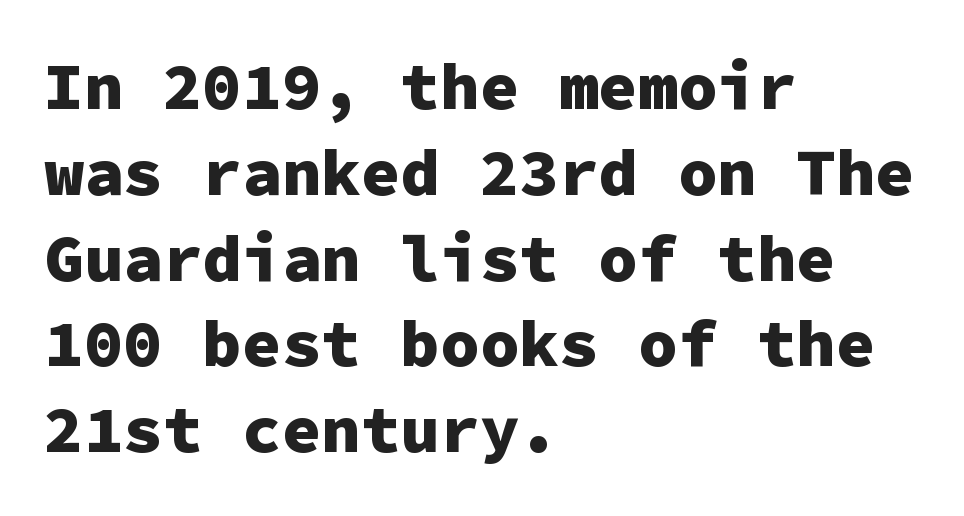
Q: Is the text bold? A: Yes.
Q: Is the text italic (slanted)? A: No, it is upright.
Q: Is the typeface a serif or a sans-serif typeface? A: Sans-serif.
Q: Is the text underlined? A: No.
Q: How is the paragraph aligned? A: Left-aligned.
Q: Is the spacing between letters normal or unusually wide? A: Normal.
Q: Is the spacing between lines tight, normal or loose? A: Normal.
Q: Width (condensed, normal, or wide)? A: Normal.
Q: Stroke contrast? A: Low.
Q: x-height? A: Medium.
Q: Monospaced? A: Yes.
